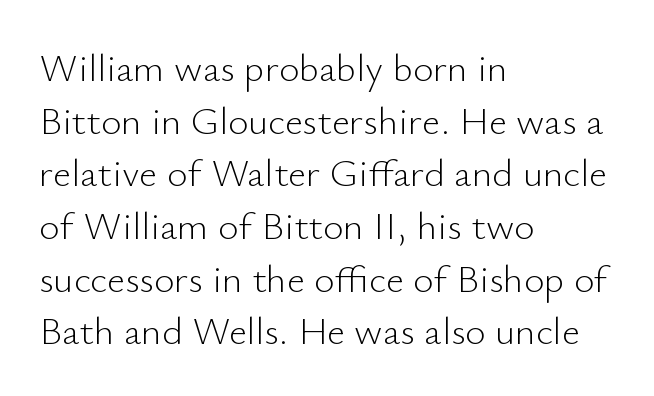
The image shows 39 px light sans-serif type, upright; set left-aligned, normal line spacing (1.35x), normal letter spacing, not underlined; low stroke contrast and a small x-height.
